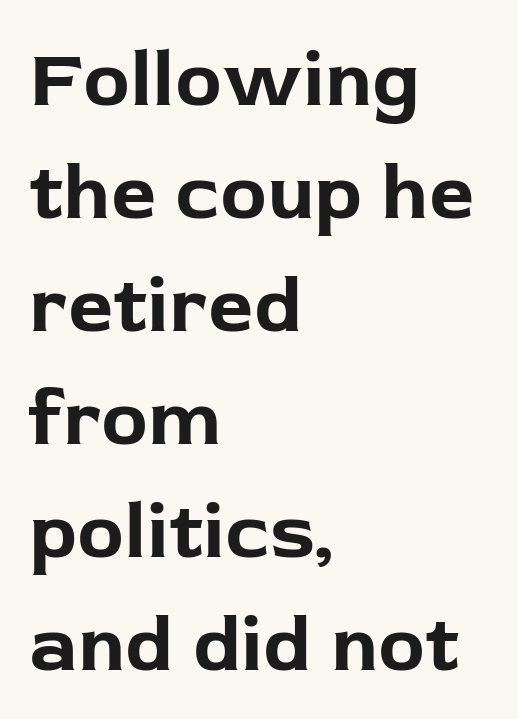
{"serif": "no", "italic": "no", "bold": "yes", "weight": "bold", "width": "normal", "stroke_contrast": "low", "x_height": "medium", "monospaced": "no", "underline": "no", "align": "left", "line_spacing": "normal", "line_spacing_ratio": 1.43, "letter_spacing": "normal", "letter_spacing_em": 0.0, "glyph_px": 79}
